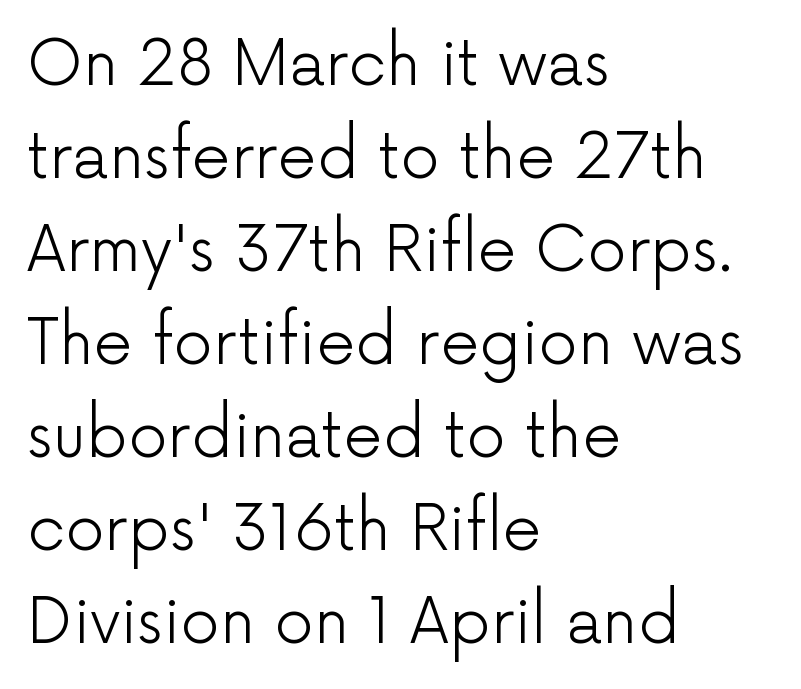
{"serif": "no", "italic": "no", "bold": "no", "weight": "light", "width": "normal", "stroke_contrast": "low", "x_height": "medium", "monospaced": "no", "underline": "no", "align": "left", "line_spacing": "normal", "line_spacing_ratio": 1.5, "letter_spacing": "normal", "letter_spacing_em": 0.0, "glyph_px": 62}
